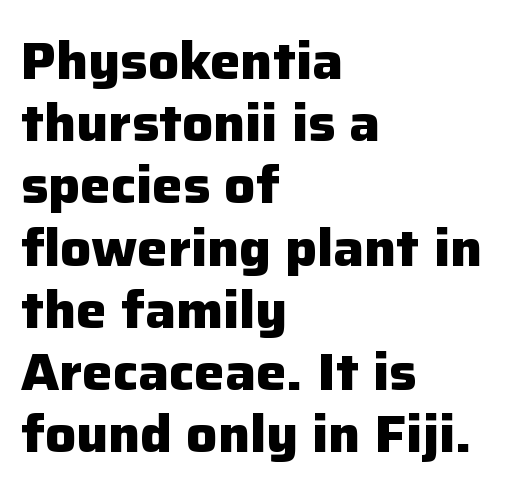
The image shows 51 px heavy sans-serif type, upright; set left-aligned, line spacing 1.22x, normal letter spacing, not underlined; low stroke contrast and a medium x-height.
